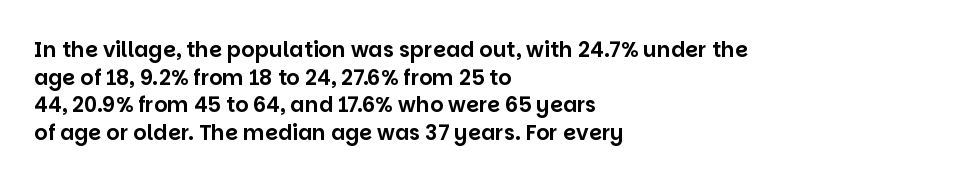
Line starts are locked; line ends wander. Leading matches the norm, producing a regular column. Characters remain perfectly vertical along every line. The area under the type is left untouched. Caption: standard tracking, unaltered.
